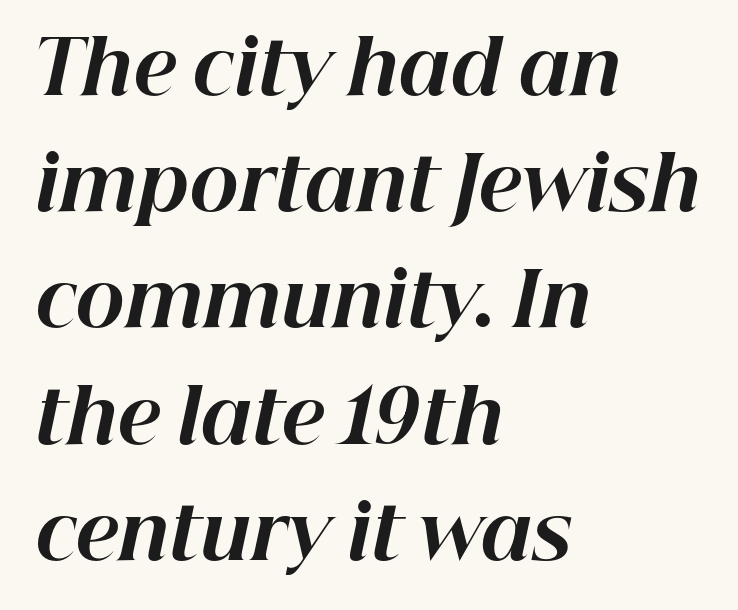
In terms of letterspacing, this is plain default setting. This sample has the flowing, uneven cadence of proportional lettering. Plenty of ink on the page — the face is bold. Regarding leading, the lines here are spaced in the standard way. A typesetter would mark this as italic. Rule under the text: the space is simply empty.
